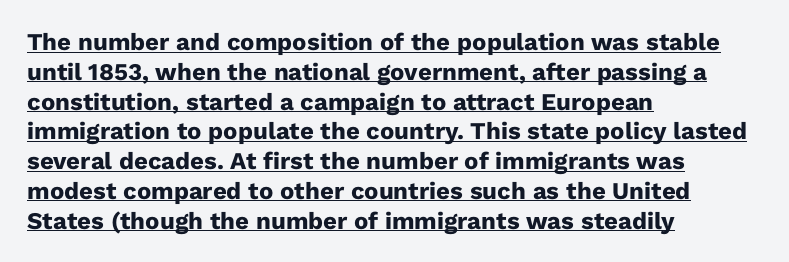
Tall strokes in this sample are plumb rather than angled. Quick note: underline on. Line beginnings align vertically; line endings do not. Thick stems and heavy bowls — unmistakably bold.
